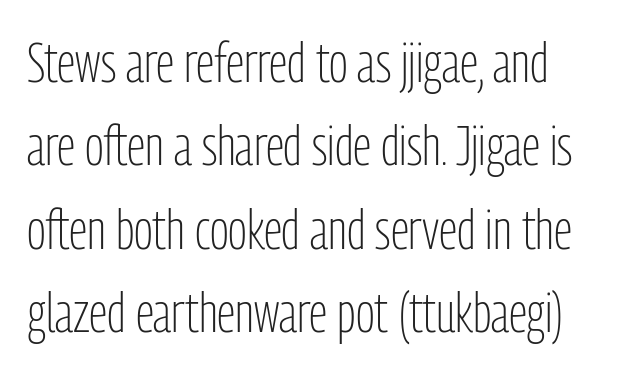
{"serif": "no", "italic": "no", "bold": "no", "weight": "light", "width": "condensed", "stroke_contrast": "low", "x_height": "medium", "monospaced": "no", "underline": "no", "line_spacing": "normal", "line_spacing_ratio": 1.49, "letter_spacing": "normal", "letter_spacing_em": 0.0, "glyph_px": 56}
